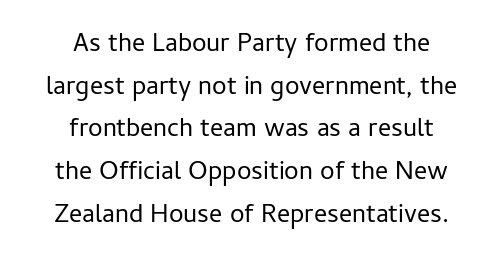
A light-to-regular cut is what we see here. Each line is balanced around a shared central axis. Only glyphs here, with clear space below each row. The line texture is even and compact thanks to regular tracking.
